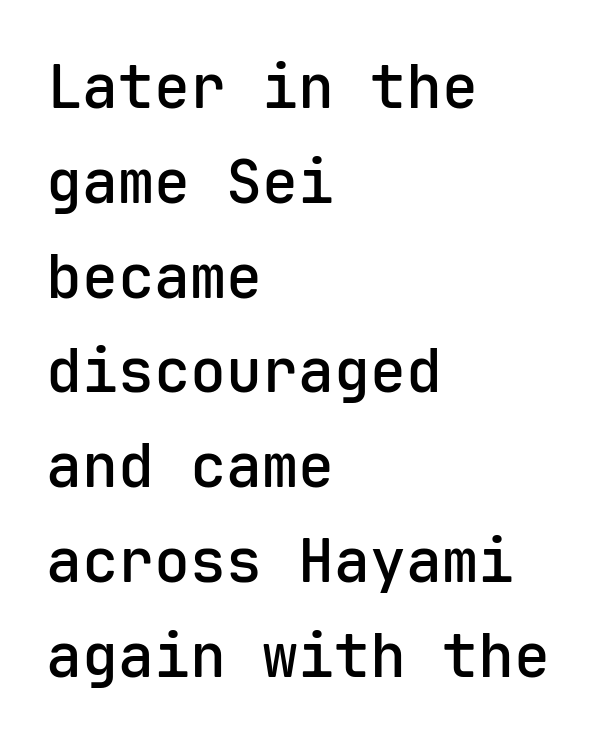
The image shows 60 px semibold sans-serif type, upright, monospaced; set left-aligned, normal line spacing (1.58x), normal letter spacing, not underlined; low stroke contrast and a medium x-height.
